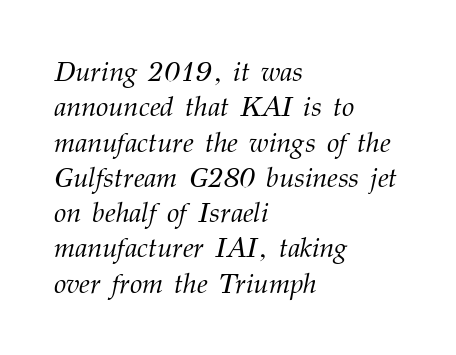
{"serif": "yes", "italic": "yes", "lean": "right", "slant_degrees": 12, "bold": "no", "weight": "light", "width": "normal", "stroke_contrast": "medium", "x_height": "medium", "monospaced": "no", "underline": "no", "align": "left", "line_spacing": "normal", "line_spacing_ratio": 1.26, "letter_spacing": "normal", "letter_spacing_em": 0.0, "glyph_px": 28}
